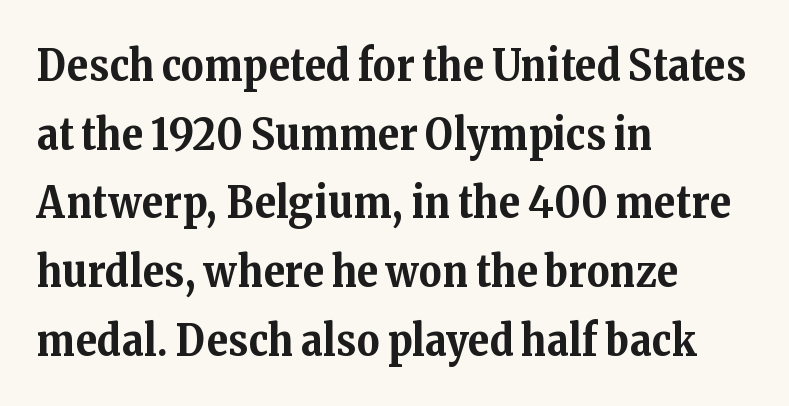
{"serif": "yes", "italic": "no", "bold": "yes", "weight": "bold", "width": "normal", "stroke_contrast": "medium", "x_height": "medium", "monospaced": "no", "underline": "no", "align": "left", "line_spacing": "normal", "line_spacing_ratio": 1.56, "letter_spacing": "normal", "letter_spacing_em": 0.0, "glyph_px": 44}
